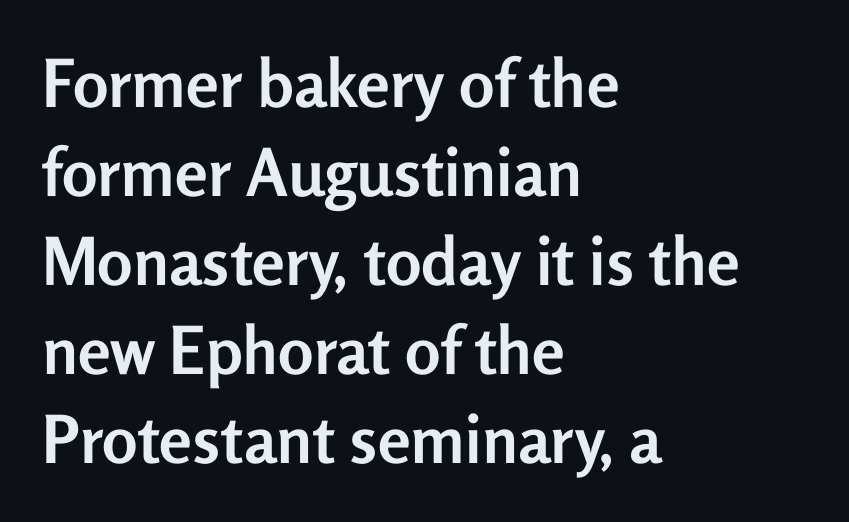
{"serif": "no", "italic": "no", "bold": "yes", "weight": "semibold", "width": "normal", "stroke_contrast": "low", "x_height": "medium", "monospaced": "no", "underline": "no", "align": "left", "line_spacing": "normal", "line_spacing_ratio": 1.35, "letter_spacing": "normal", "letter_spacing_em": 0.0, "glyph_px": 66}
